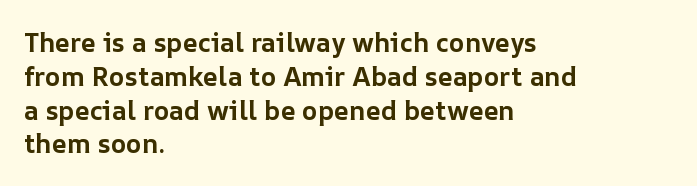
Notice how the stems are strictly vertical — no italics here. The passage shown is emphatically bold. Students, observe: this is what conventionally led text looks like. You could call the tracking neutral — neither tight nor loose. The ragged edge is on the right, which tells us the setting is flush left. Descenders are the only things crossing below the line.
